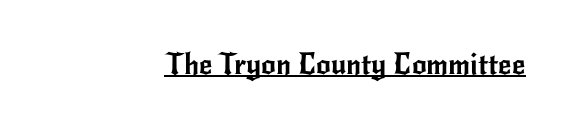
{"serif": "no", "italic": "no", "width": "normal", "stroke_contrast": "low", "x_height": "small", "monospaced": "no", "underline": "yes", "letter_spacing": "normal", "letter_spacing_em": 0.0, "glyph_px": 29}
